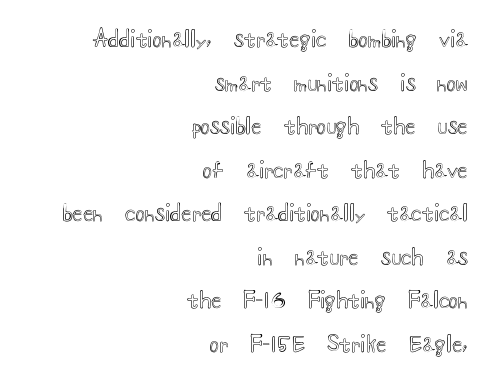
Q: Is the text italic (slanted)? A: No, it is upright.
Q: Is the text underlined? A: No.
Q: How is the paragraph aligned? A: Right-aligned.
Q: Is the spacing between letters normal or unusually wide? A: Normal.
Q: Is the spacing between lines tight, normal or loose? A: Loose.
